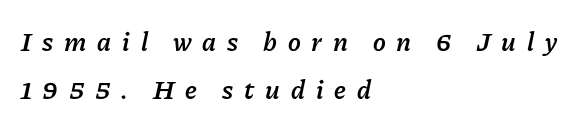
The passage shown has open, widely tracked lettering throughout. The letters are semibold — heavier than regular but short of a full bold. Has an underline been added? It has not. This sample is left-justified, so line endings fall wherever the words run out. When letters slant like this, we call the style italic.
